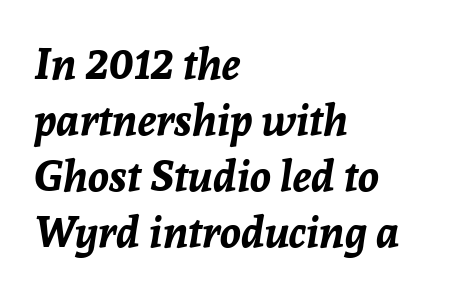
The image shows 43 px bold type, italic (leaning right); set left-aligned, normal line spacing (1.3x), normal letter spacing, not underlined; low stroke contrast and a medium x-height.
